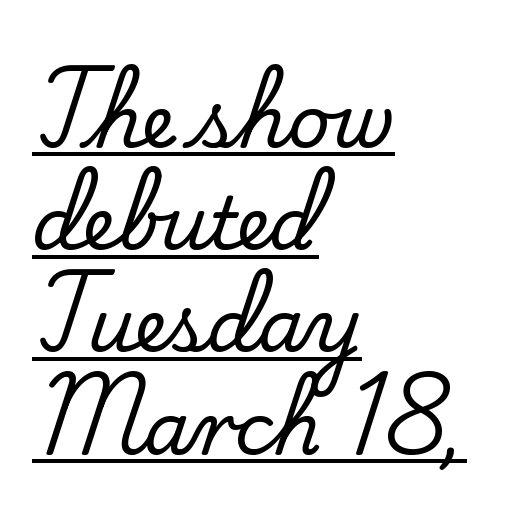
This rendering uses left alignment, leaving the right contour irregular. Proportional: the letters do not fall into vertical columns. Is the letter spacing exaggerated? No — it looks like the ordinary default. Quick note: underline on.
